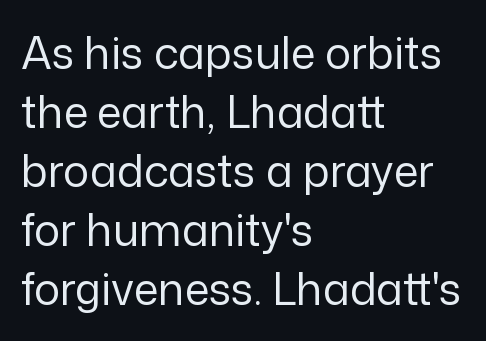
Q: Is the text bold? A: No.
Q: Is the text italic (slanted)? A: No, it is upright.
Q: Is the typeface a serif or a sans-serif typeface? A: Sans-serif.
Q: Is the text underlined? A: No.
Q: How is the paragraph aligned? A: Left-aligned.
Q: Is the spacing between letters normal or unusually wide? A: Normal.
Q: Is the spacing between lines tight, normal or loose? A: Normal.
Q: Width (condensed, normal, or wide)? A: Normal.
Q: Stroke contrast? A: Low.
Q: x-height? A: Medium.
Q: Monospaced? A: No.
